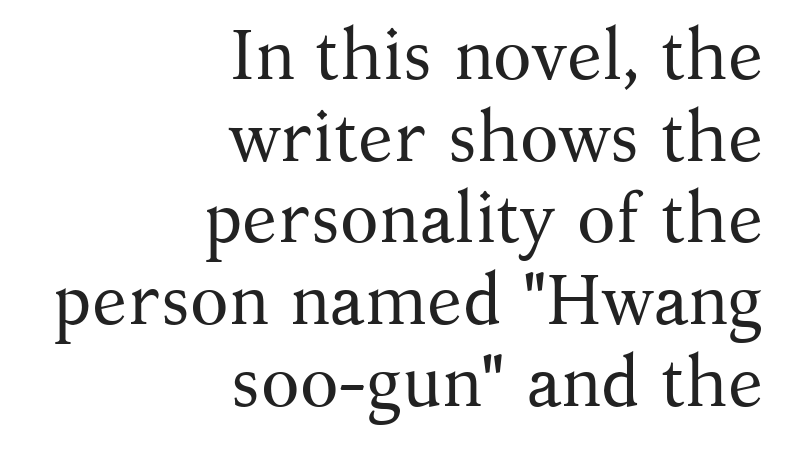
{"serif": "yes", "italic": "no", "bold": "no", "weight": "regular", "width": "normal", "stroke_contrast": "medium", "x_height": "medium", "monospaced": "no", "underline": "no", "align": "right", "line_spacing": "tight", "line_spacing_ratio": 1.15, "letter_spacing": "normal", "letter_spacing_em": 0.0, "glyph_px": 71}
